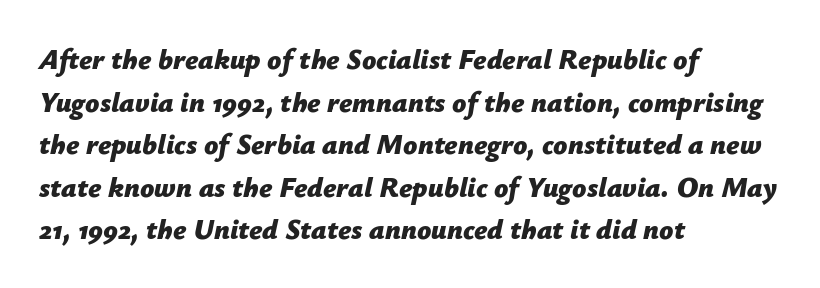
Q: Is the text bold? A: Yes.
Q: Is the text italic (slanted)? A: Yes, it leans right by about 12 degrees.
Q: Is the text underlined? A: No.
Q: How is the paragraph aligned? A: Left-aligned.
Q: Is the spacing between letters normal or unusually wide? A: Normal.
Q: Is the spacing between lines tight, normal or loose? A: Normal.
Q: Width (condensed, normal, or wide)? A: Normal.
Q: Stroke contrast? A: Low.
Q: x-height? A: Medium.
Q: Monospaced? A: No.
